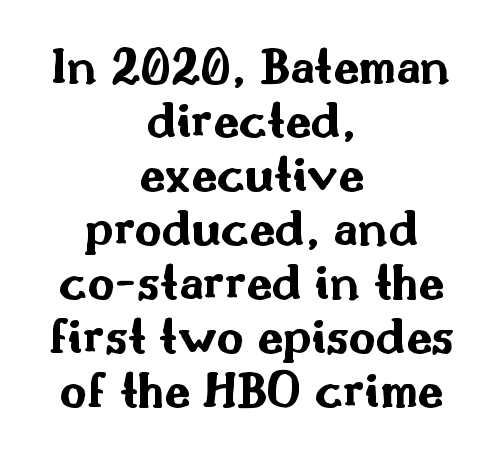
{"serif": "no", "italic": "no", "bold": "yes", "weight": "bold", "width": "wide", "stroke_contrast": "medium", "x_height": "small", "monospaced": "no", "underline": "no", "align": "center", "line_spacing": "tight", "line_spacing_ratio": 1.04, "letter_spacing": "normal", "letter_spacing_em": 0.0, "glyph_px": 52}
